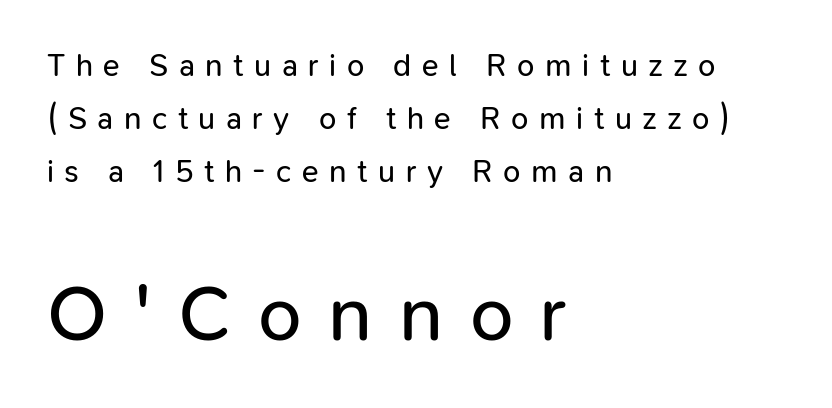
The passage shown is not bold in any degree. Note: smaller setting up top, larger setting below. The string is rendered with underlining switched off. The typeface chosen for these lines omits serifs.
